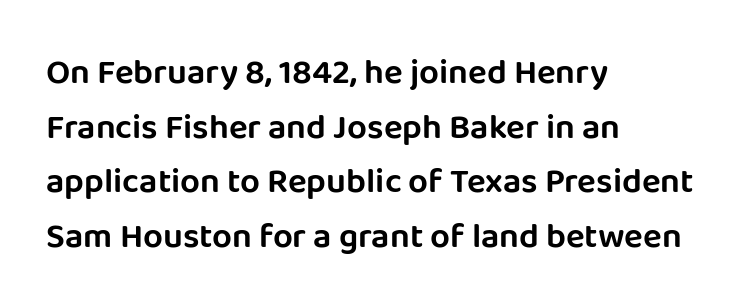
Q: Is the text italic (slanted)? A: No, it is upright.
Q: Is the typeface a serif or a sans-serif typeface? A: Sans-serif.
Q: Is the text underlined? A: No.
Q: How is the paragraph aligned? A: Left-aligned.
Q: Is the spacing between letters normal or unusually wide? A: Normal.
Q: Is the spacing between lines tight, normal or loose? A: Normal.
Q: Width (condensed, normal, or wide)? A: Normal.
Q: Stroke contrast? A: Low.
Q: x-height? A: Large.
Q: Monospaced? A: No.
